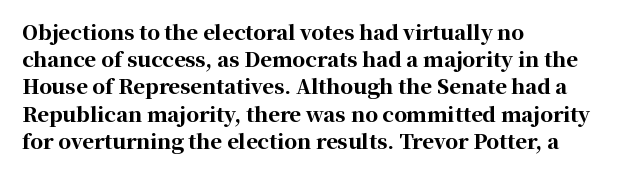
{"italic": "no", "bold": "yes", "underline": "no", "align": "left", "line_spacing": "normal", "line_spacing_ratio": 1.36, "letter_spacing": "normal", "letter_spacing_em": 0.0, "glyph_px": 20}
